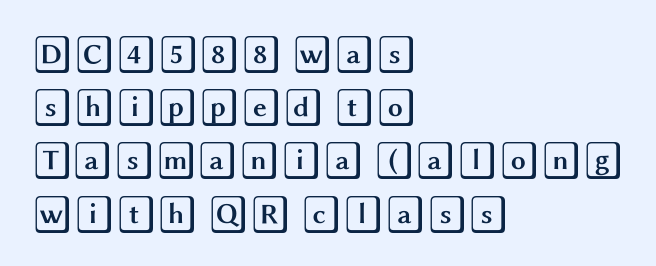
{"italic": "no", "width": "wide", "x_height": "large", "underline": "no", "align": "left", "line_spacing": "normal", "line_spacing_ratio": 1.4, "letter_spacing": "normal", "letter_spacing_em": 0.0, "glyph_px": 38}
